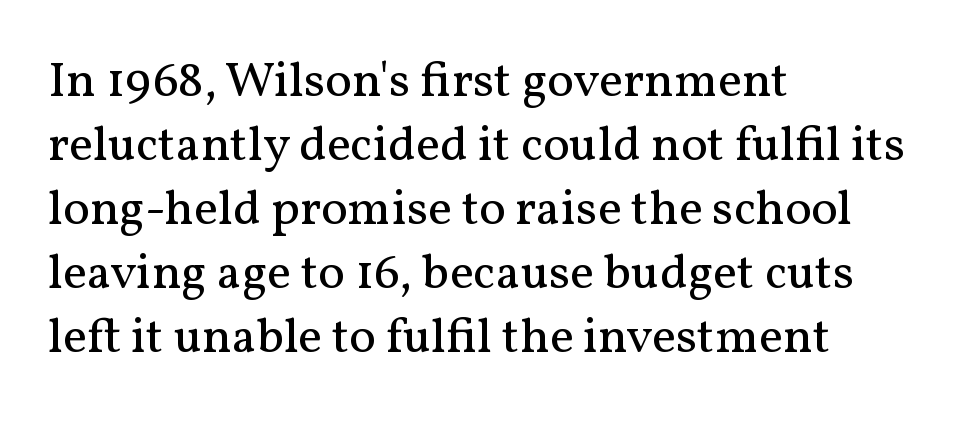
{"serif": "yes", "italic": "no", "bold": "no", "weight": "regular", "width": "normal", "stroke_contrast": "medium", "x_height": "medium", "monospaced": "no", "underline": "no", "align": "left", "line_spacing": "normal", "line_spacing_ratio": 1.28, "letter_spacing": "normal", "letter_spacing_em": 0.0, "glyph_px": 50}
